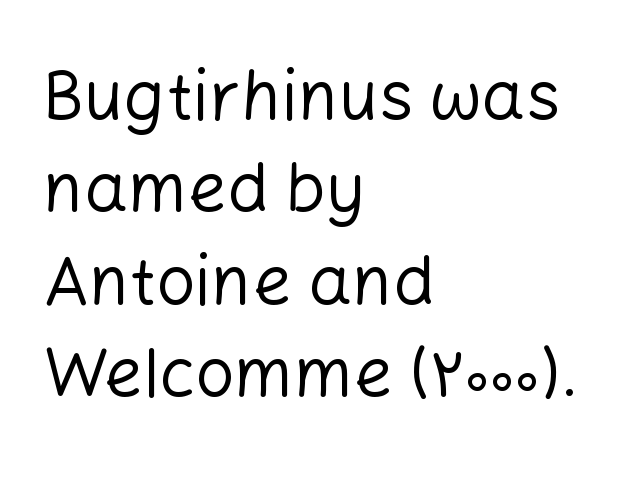
Every stem runs plumb, perpendicular to the baseline. Words float on clear page, feet unadorned. Line starts are locked; line ends wander. The line texture is even and compact thanks to regular tracking. The rendering uses natural spacing where letterforms have individual widths.
